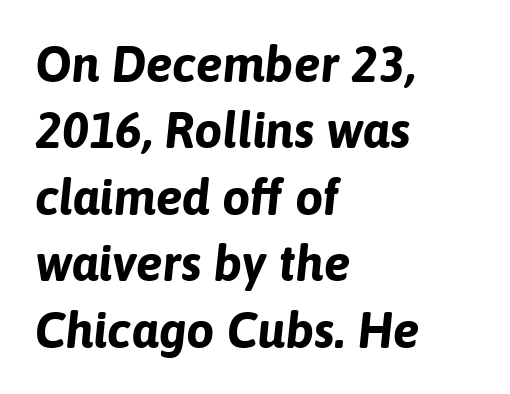
Typesetter's note: full bold, strokes at maximum text heaviness. Glyph-to-glyph distance matches everyday printed text. Do the characters align in a grid? No, the font is proportional. The typography opts for an oblique posture over an upright one.
